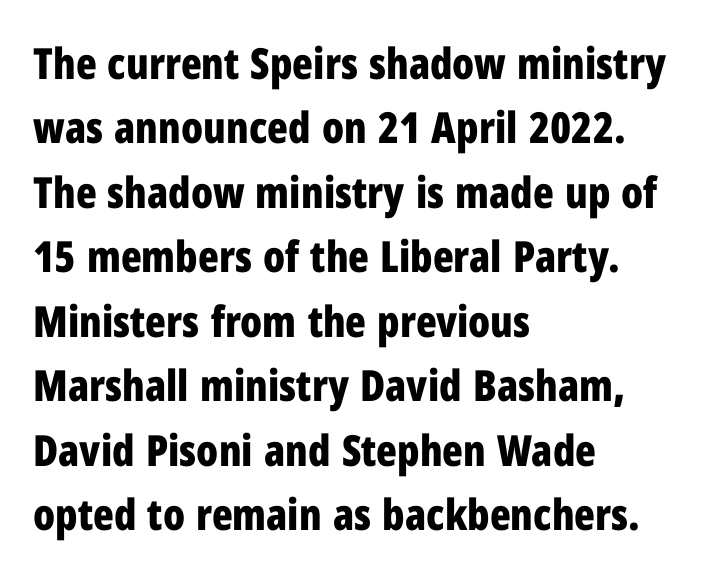
Q: Is the text bold? A: Yes.
Q: Is the text italic (slanted)? A: No, it is upright.
Q: Is the typeface a serif or a sans-serif typeface? A: Sans-serif.
Q: Is the text underlined? A: No.
Q: How is the paragraph aligned? A: Left-aligned.
Q: Is the spacing between letters normal or unusually wide? A: Normal.
Q: Is the spacing between lines tight, normal or loose? A: Normal.
Q: Width (condensed, normal, or wide)? A: Condensed.
Q: Stroke contrast? A: Low.
Q: x-height? A: Medium.
Q: Monospaced? A: No.
